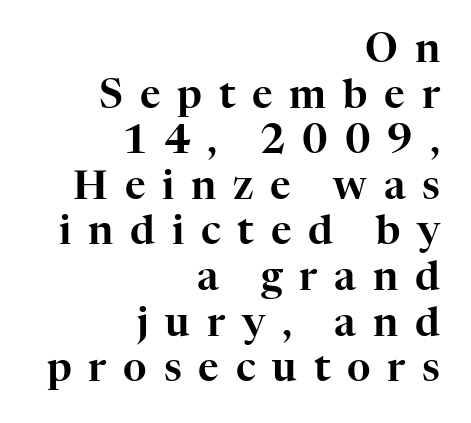
The image shows 40 px serif type, upright; set right-aligned, tight line spacing (1.14x), unusually wide letter spacing (+0.42 em), not underlined; high stroke contrast and a medium x-height.
